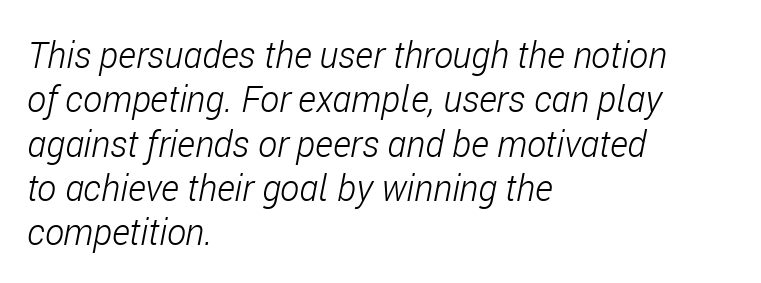
The image shows 36 px light, condensed type, italic (leaning right); set left-aligned, line spacing 1.23x, normal letter spacing, not underlined; low stroke contrast and a medium x-height.
